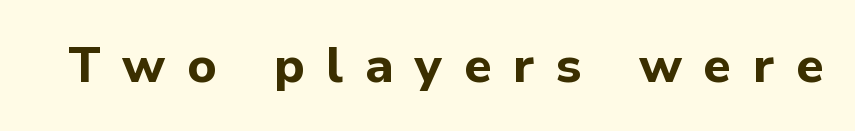
Q: Is the text bold? A: Yes.
Q: Is the text italic (slanted)? A: No, it is upright.
Q: Is the typeface a serif or a sans-serif typeface? A: Sans-serif.
Q: Is the text underlined? A: No.
Q: Is the spacing between letters normal or unusually wide? A: Unusually wide.
Q: Width (condensed, normal, or wide)? A: Normal.
Q: Stroke contrast? A: Low.
Q: x-height? A: Medium.
Q: Monospaced? A: No.
